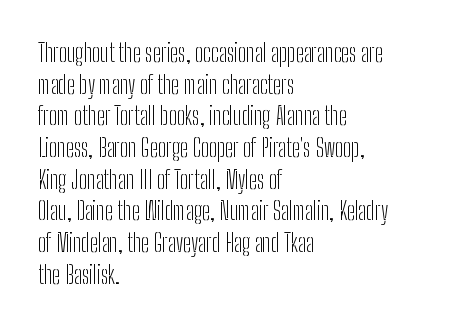
The image shows 24 px text type, upright; set left-aligned, normal line spacing (1.32x), normal letter spacing, not underlined.
